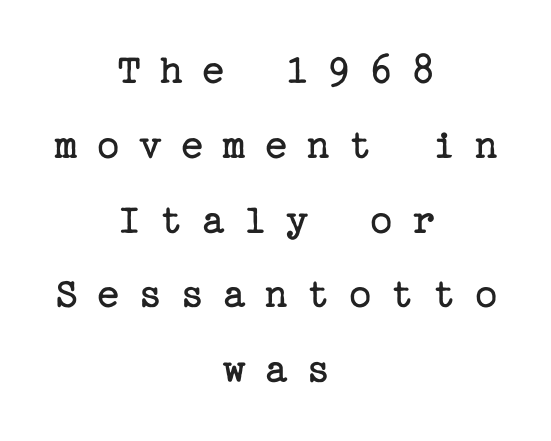
Q: Is the text bold? A: No.
Q: Is the text italic (slanted)? A: No, it is upright.
Q: Is the typeface a serif or a sans-serif typeface? A: Serif.
Q: Is the text underlined? A: No.
Q: How is the paragraph aligned? A: Centered.
Q: Is the spacing between letters normal or unusually wide? A: Unusually wide.
Q: Width (condensed, normal, or wide)? A: Normal.
Q: Stroke contrast? A: Low.
Q: x-height? A: Medium.
